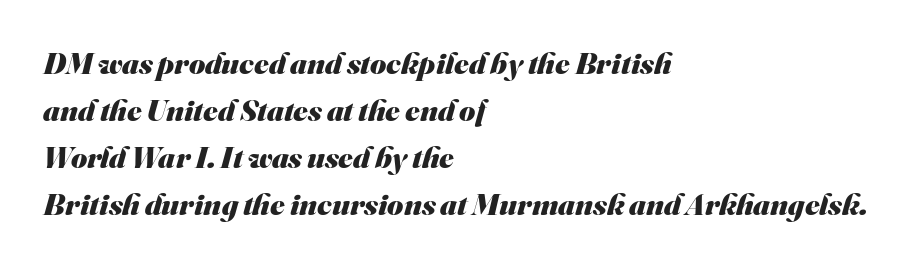
The lines sit at an ordinary, default distance from one another. The rag falls on the right side of this text block. Is this a sans? Yes — the strokes have no serifs. Looks like regular typesetting: each glyph gets only the width it needs.
